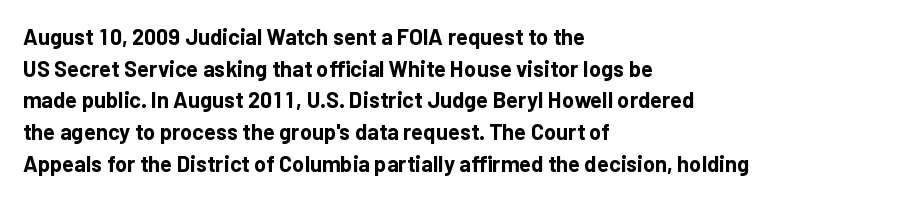
{"italic": "no", "bold": "yes", "underline": "no", "align": "left", "line_spacing": "normal", "line_spacing_ratio": 1.44, "letter_spacing": "normal", "letter_spacing_em": 0.0, "glyph_px": 22}
